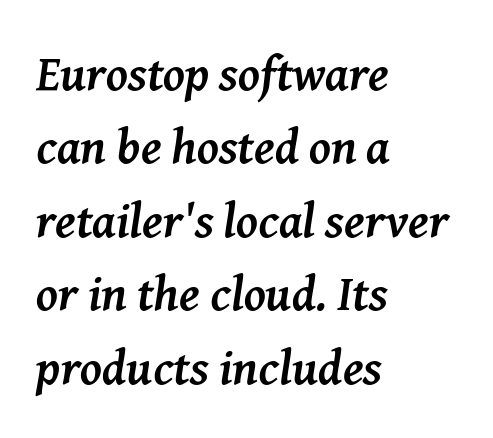
Q: Is the text bold? A: Yes.
Q: Is the text italic (slanted)? A: Yes, it leans right by about 8 degrees.
Q: Is the typeface a serif or a sans-serif typeface? A: Serif.
Q: Is the text underlined? A: No.
Q: How is the paragraph aligned? A: Left-aligned.
Q: Is the spacing between letters normal or unusually wide? A: Normal.
Q: Is the spacing between lines tight, normal or loose? A: Normal.
Q: Width (condensed, normal, or wide)? A: Normal.
Q: Stroke contrast? A: Medium.
Q: x-height? A: Medium.
Q: Monospaced? A: No.
